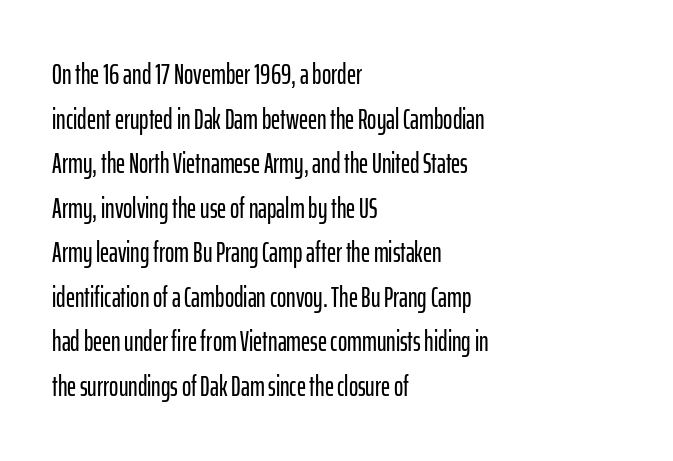
The image shows 28 px condensed sans-serif type, upright; set left-aligned, normal line spacing (1.59x), normal letter spacing, not underlined; low stroke contrast and a medium x-height.
